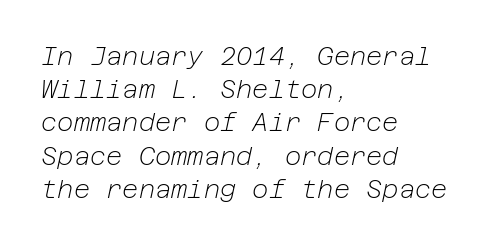
{"italic": "yes", "lean": "right", "slant_degrees": 12, "bold": "no", "underline": "no", "align": "left", "line_spacing": "normal", "line_spacing_ratio": 1.33, "letter_spacing": "normal", "letter_spacing_em": 0.0, "glyph_px": 25}
